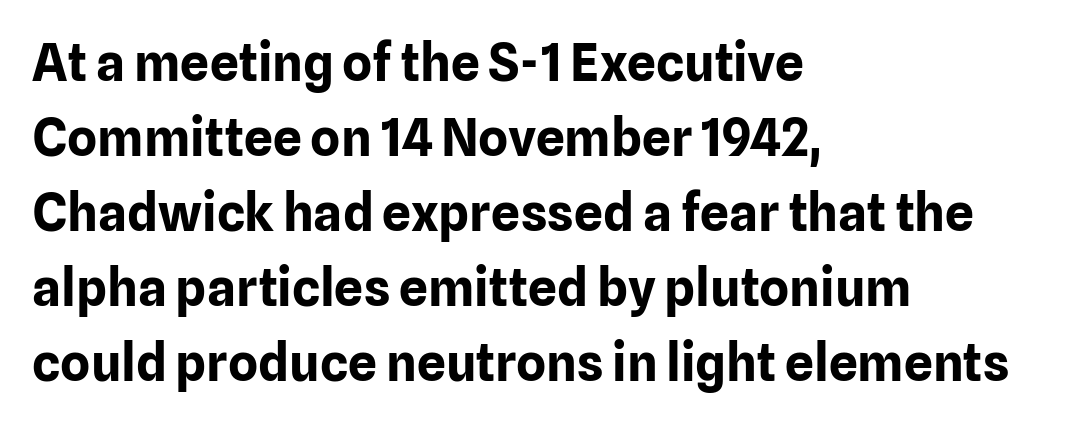
Q: Is the text bold? A: Yes.
Q: Is the text italic (slanted)? A: No, it is upright.
Q: Is the typeface a serif or a sans-serif typeface? A: Sans-serif.
Q: Is the text underlined? A: No.
Q: How is the paragraph aligned? A: Left-aligned.
Q: Is the spacing between letters normal or unusually wide? A: Normal.
Q: Is the spacing between lines tight, normal or loose? A: Normal.
Q: Width (condensed, normal, or wide)? A: Normal.
Q: Stroke contrast? A: Low.
Q: x-height? A: Medium.
Q: Monospaced? A: No.
